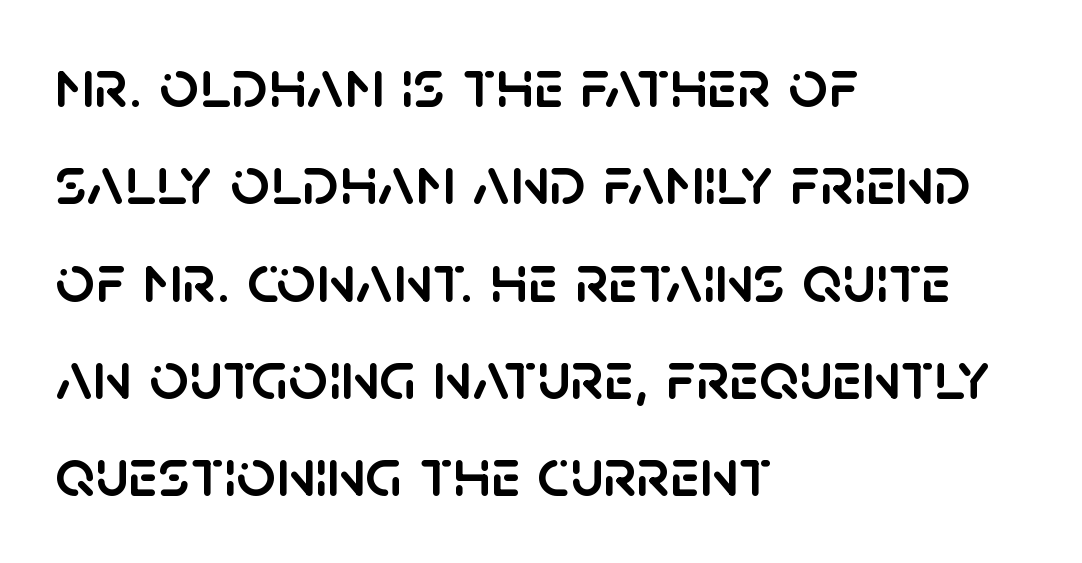
The image shows 69 px sans-serif type, upright; set left-aligned, normal line spacing (1.41x), normal letter spacing, not underlined; low stroke contrast and a large x-height.
